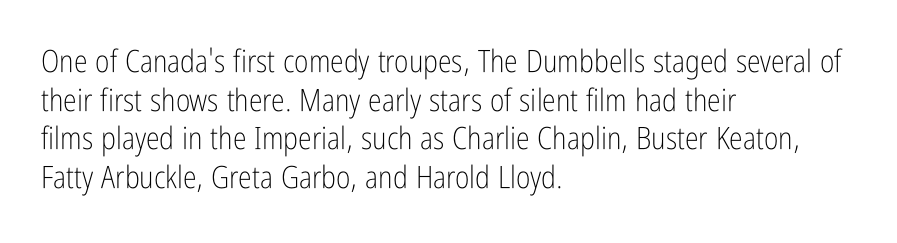
{"serif": "no", "italic": "no", "bold": "no", "weight": "light", "width": "condensed", "stroke_contrast": "low", "x_height": "medium", "monospaced": "no", "underline": "no", "align": "left", "line_spacing": "normal", "line_spacing_ratio": 1.25, "letter_spacing": "normal", "letter_spacing_em": 0.0, "glyph_px": 31}
